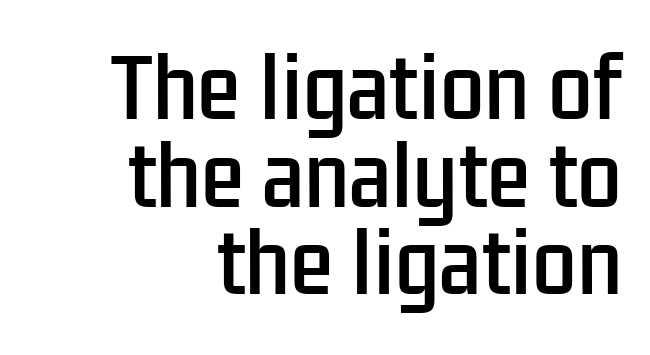
The image shows 79 px condensed sans-serif type, upright; set right-aligned, tight line spacing (1.11x), normal letter spacing, not underlined; low stroke contrast and a medium x-height.
